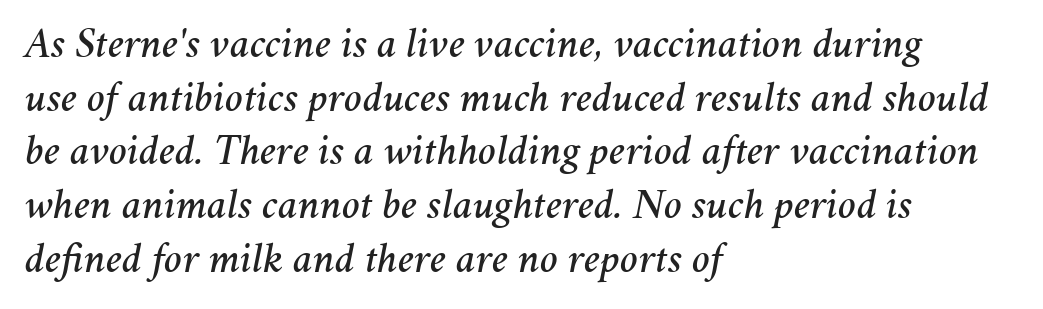
Q: Is the text italic (slanted)? A: Yes, it leans right by about 11 degrees.
Q: Is the text underlined? A: No.
Q: How is the paragraph aligned? A: Left-aligned.
Q: Is the spacing between letters normal or unusually wide? A: Normal.
Q: Is the spacing between lines tight, normal or loose? A: Normal.
Q: Width (condensed, normal, or wide)? A: Normal.
Q: Stroke contrast? A: Medium.
Q: x-height? A: Medium.
Q: Monospaced? A: No.
